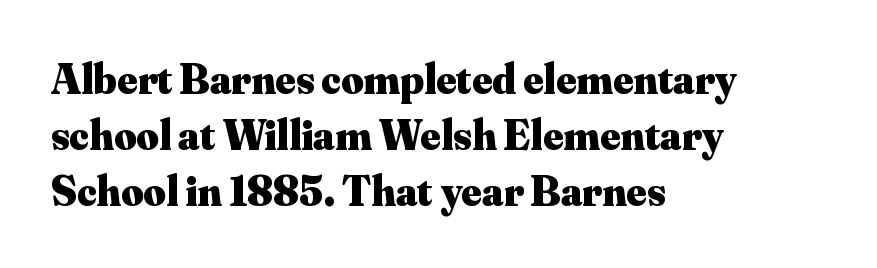
Q: Is the text bold? A: Yes.
Q: Is the text italic (slanted)? A: No, it is upright.
Q: Is the typeface a serif or a sans-serif typeface? A: Serif.
Q: Is the text underlined? A: No.
Q: How is the paragraph aligned? A: Left-aligned.
Q: Is the spacing between letters normal or unusually wide? A: Normal.
Q: Is the spacing between lines tight, normal or loose? A: Normal.
Q: Width (condensed, normal, or wide)? A: Normal.
Q: Stroke contrast? A: Medium.
Q: x-height? A: Small.
Q: Monospaced? A: No.
